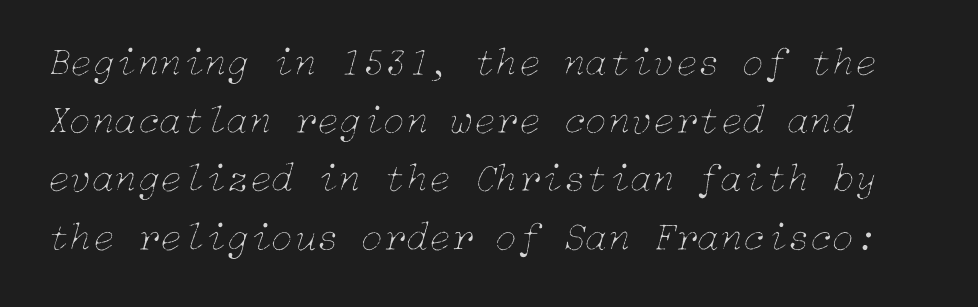
Q: Is the text bold? A: No.
Q: Is the text italic (slanted)? A: Yes, it leans right by about 15 degrees.
Q: Is the text underlined? A: No.
Q: Is the spacing between letters normal or unusually wide? A: Normal.
Q: Is the spacing between lines tight, normal or loose? A: Normal.
Q: Width (condensed, normal, or wide)? A: Normal.
Q: Stroke contrast? A: Low.
Q: x-height? A: Medium.
